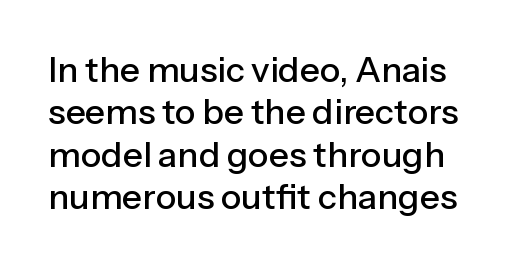
The image shows 35 px sans-serif type, upright; set line spacing 1.21x, normal letter spacing, not underlined; low stroke contrast and a medium x-height.
